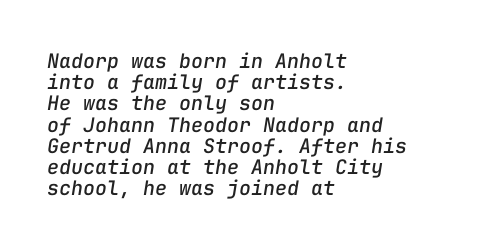
{"italic": "yes", "lean": "right", "slant_degrees": 9, "underline": "no", "align": "left", "line_spacing": "tight", "line_spacing_ratio": 1.06, "letter_spacing": "normal", "letter_spacing_em": 0.0, "glyph_px": 20}
